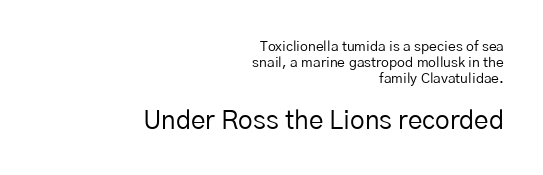
The passage shown is not underscored anywhere. The rendering anchors every line to the right-hand side. If you measured baseline to baseline, you'd find a short distance. The passage shown is not bold in any degree. You get the small type first, then a jump to larger type. Glyph-to-glyph distance matches everyday printed text.
